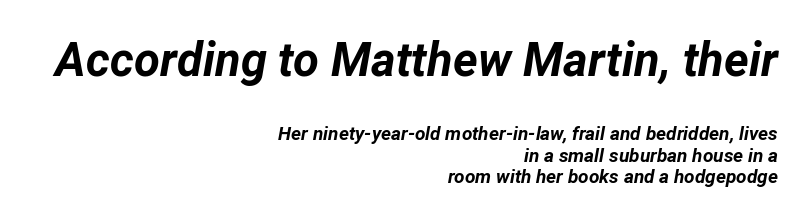
{"italic": "yes", "lean": "right", "slant_degrees": 12, "bold": "yes", "weight": "bold", "width": "normal", "stroke_contrast": "low", "x_height": "medium", "monospaced": "no", "underline": "no", "align": "right", "line_spacing": "tight", "line_spacing_ratio": 1.12, "letter_spacing": "normal", "letter_spacing_em": 0.0, "larger_block": "first", "size_ratio": 2.47, "glyph_px": 47}
